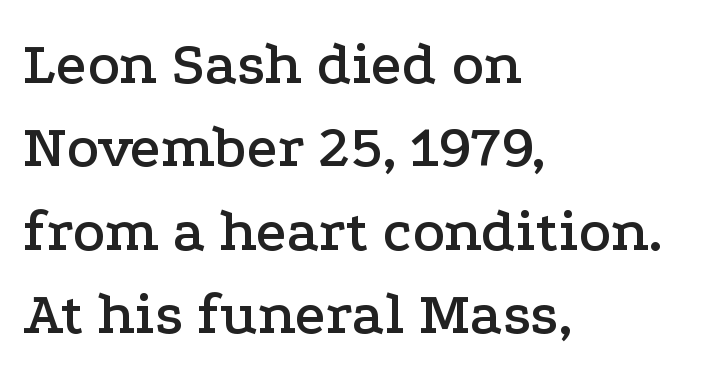
Q: Is the text italic (slanted)? A: No, it is upright.
Q: Is the typeface a serif or a sans-serif typeface? A: Serif.
Q: Is the text underlined? A: No.
Q: How is the paragraph aligned? A: Left-aligned.
Q: Is the spacing between letters normal or unusually wide? A: Normal.
Q: Is the spacing between lines tight, normal or loose? A: Normal.
Q: Width (condensed, normal, or wide)? A: Wide.
Q: Stroke contrast? A: Low.
Q: x-height? A: Medium.
Q: Monospaced? A: No.
